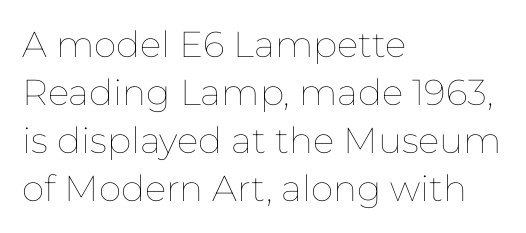
Q: Is the text bold? A: No.
Q: Is the text italic (slanted)? A: No, it is upright.
Q: Is the text underlined? A: No.
Q: How is the paragraph aligned? A: Left-aligned.
Q: Is the spacing between letters normal or unusually wide? A: Normal.
Q: Is the spacing between lines tight, normal or loose? A: Normal.
Q: Width (condensed, normal, or wide)? A: Normal.
Q: Stroke contrast? A: Low.
Q: x-height? A: Medium.
Q: Monospaced? A: No.
